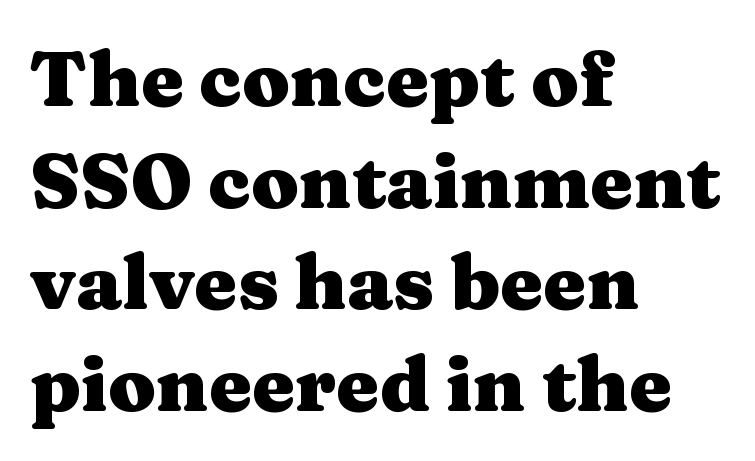
The image shows 77 px heavy, wide serif type, upright; set left-aligned, normal line spacing (1.32x), normal letter spacing, not underlined; medium stroke contrast and a medium x-height.
